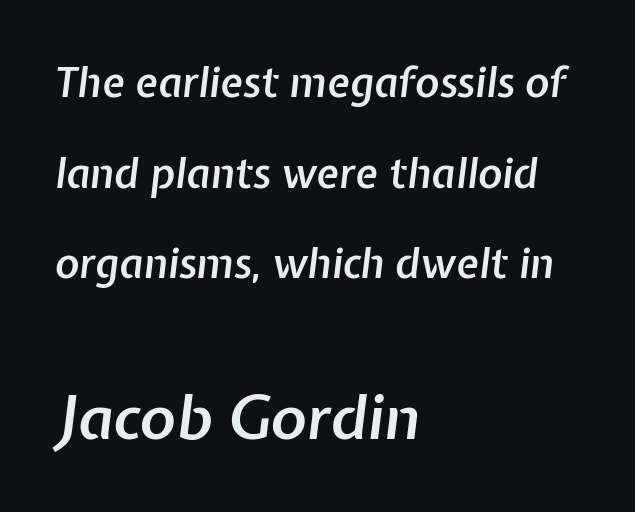
{"italic": "yes", "lean": "right", "slant_degrees": 7, "bold": "semi", "weight": "semibold", "width": "normal", "stroke_contrast": "low", "x_height": "medium", "monospaced": "no", "underline": "no", "align": "left", "line_spacing": "loose", "line_spacing_ratio": 2.21, "letter_spacing": "normal", "letter_spacing_em": 0.0, "larger_block": "second", "size_ratio": 1.49, "glyph_px": 61}
